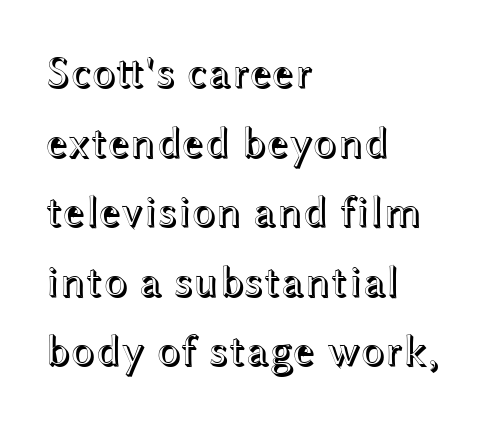
Ascenders rise straight up at ninety degrees. The rows are spaced the way most documents space them. Bare-footed words on every line. This sample has the flowing, uneven cadence of proportional lettering. Here the glyphs are tracked normally, forming tight word shapes.
